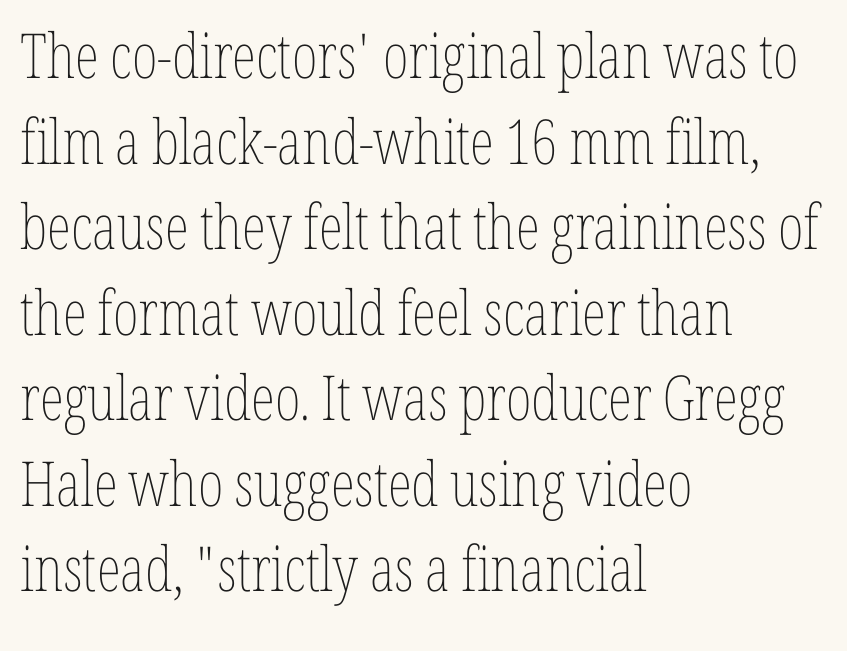
The image shows 62 px thin, condensed type, upright; set left-aligned, normal line spacing (1.38x), normal letter spacing, not underlined; low stroke contrast and a medium x-height.
